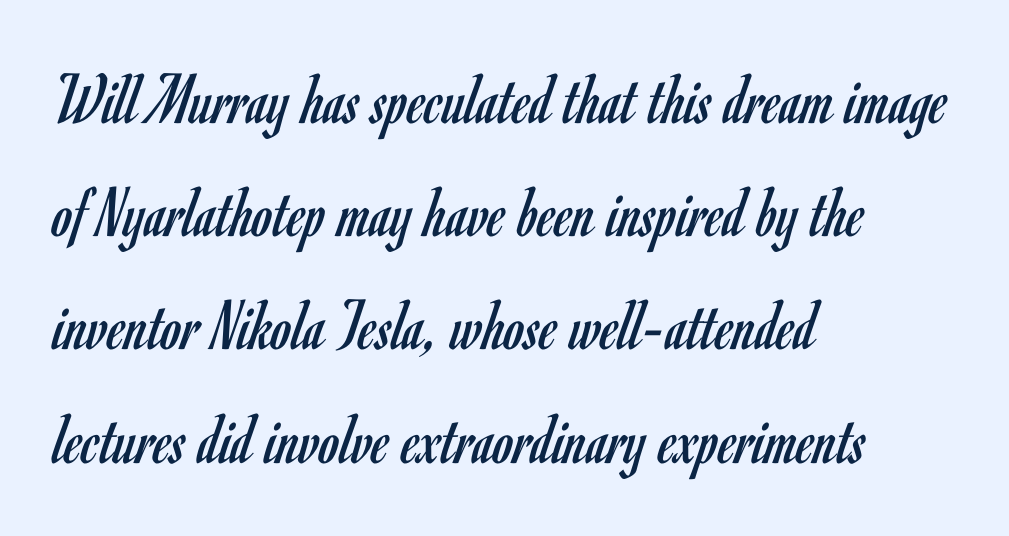
Q: Is the text bold? A: No.
Q: Is the text italic (slanted)? A: Yes.
Q: Is the typeface a serif or a sans-serif typeface? A: Sans-serif.
Q: Is the text underlined? A: No.
Q: How is the paragraph aligned? A: Left-aligned.
Q: Is the spacing between letters normal or unusually wide? A: Normal.
Q: Is the spacing between lines tight, normal or loose? A: Normal.
Q: Width (condensed, normal, or wide)? A: Condensed.
Q: Stroke contrast? A: Low.
Q: x-height? A: Small.
Q: Monospaced? A: No.
